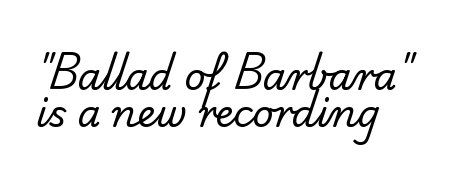
The image shows 37 px regular-weight sans-serif type; set tight line spacing (1.0x), normal letter spacing, not underlined; low stroke contrast and a small x-height.
